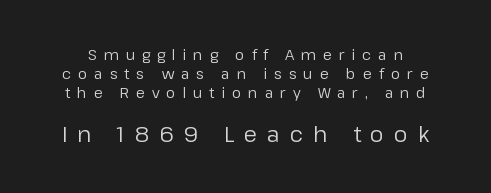
The image shows 22 px text type, upright; set normal line spacing (1.28x), unusually wide letter spacing (+0.45 em), not underlined; the second (bottom) block is 1.47x larger.
